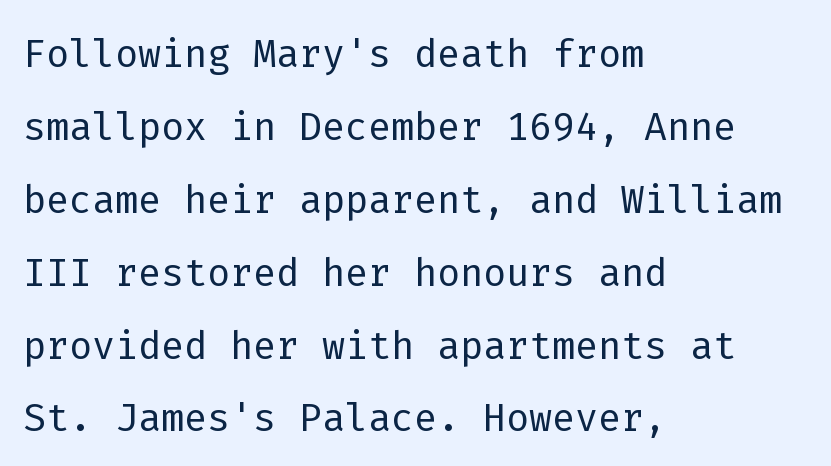
The image shows 54 px light sans-serif type, upright, monospaced; set left-aligned, normal line spacing (1.35x), normal letter spacing, not underlined; low stroke contrast and a medium x-height.
